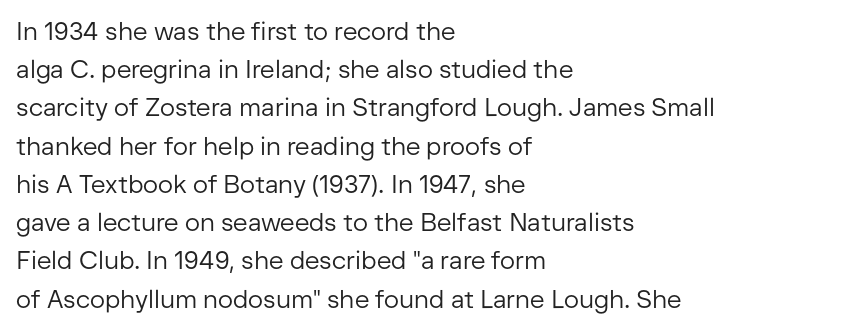
Q: Is the text bold? A: No.
Q: Is the text italic (slanted)? A: No, it is upright.
Q: Is the text underlined? A: No.
Q: How is the paragraph aligned? A: Left-aligned.
Q: Is the spacing between letters normal or unusually wide? A: Normal.
Q: Is the spacing between lines tight, normal or loose? A: Normal.
